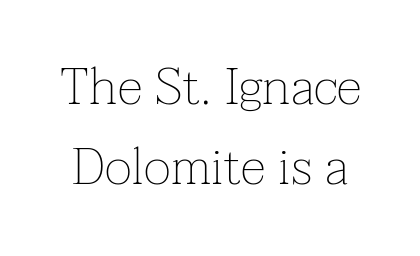
Q: Is the text bold? A: No.
Q: Is the text italic (slanted)? A: No, it is upright.
Q: Is the typeface a serif or a sans-serif typeface? A: Serif.
Q: Is the text underlined? A: No.
Q: Is the spacing between letters normal or unusually wide? A: Normal.
Q: Is the spacing between lines tight, normal or loose? A: Normal.
Q: Width (condensed, normal, or wide)? A: Normal.
Q: Stroke contrast? A: Low.
Q: x-height? A: Medium.
Q: Monospaced? A: No.
